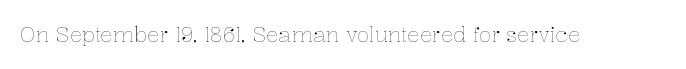
The passage shown is not underscored anywhere. The font's upright variant was chosen for this text. Stems here are at most as thick as an everyday book face. Observe the ordinary spacing: letters are neighbours, not strangers.
